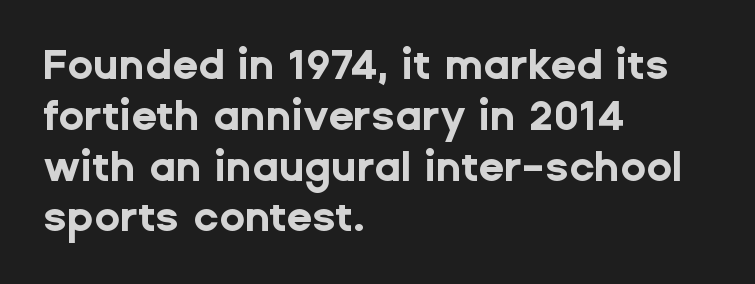
{"serif": "no", "italic": "no", "bold": "yes", "weight": "bold", "width": "normal", "stroke_contrast": "low", "x_height": "medium", "monospaced": "no", "underline": "no", "align": "left", "line_spacing_ratio": 1.21, "letter_spacing": "normal", "letter_spacing_em": 0.0, "glyph_px": 42}
